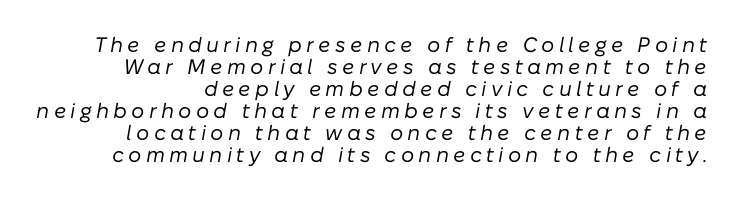
The weight would be labelled regular, book, light, or lighter still. Compared with typical body copy, the letter spacing here is much looser. Interline gaps are noticeably narrow in this sample. Characters are canted at an angle relative to the baseline's perpendicular. The gap between lines stays unmarked.
